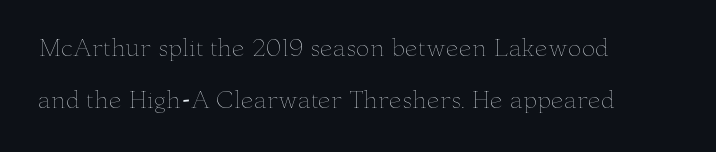
The font is comparable to plain body text, perhaps lighter. Horizontal bands of white between lines are thick stripes. Italic? Not at all — the glyphs are vertical. Descenders are the only things crossing below the line. Line starts are locked; line ends wander.
